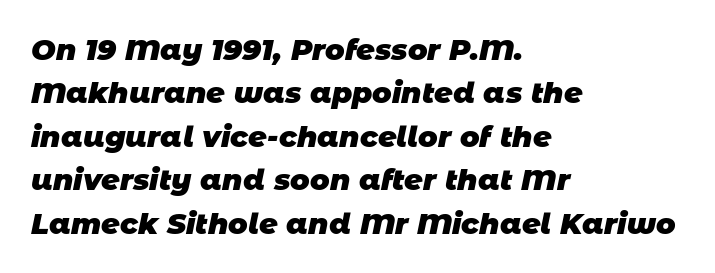
{"serif": "no", "bold": "yes", "weight": "heavy", "width": "normal", "stroke_contrast": "low", "x_height": "large", "monospaced": "no", "underline": "no", "align": "left", "line_spacing": "normal", "line_spacing_ratio": 1.5, "letter_spacing": "normal", "letter_spacing_em": 0.0, "glyph_px": 29}
